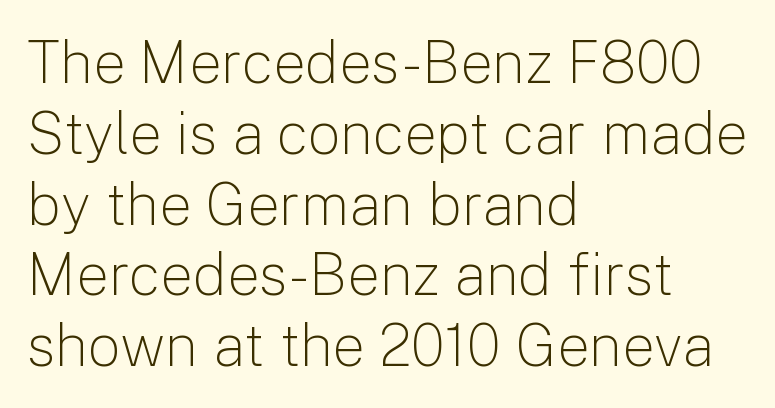
The image shows 58 px light sans-serif type, upright; set left-aligned, line spacing 1.22x, normal letter spacing, not underlined; low stroke contrast and a medium x-height.
